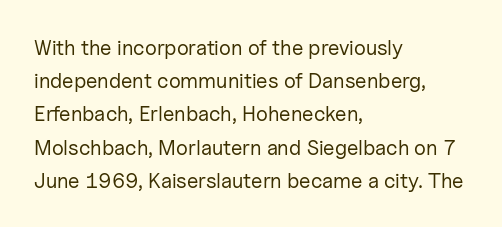
{"italic": "no", "bold": "no", "underline": "no", "align": "left", "line_spacing": "normal", "line_spacing_ratio": 1.58, "letter_spacing": "normal", "letter_spacing_em": 0.0, "glyph_px": 21}
